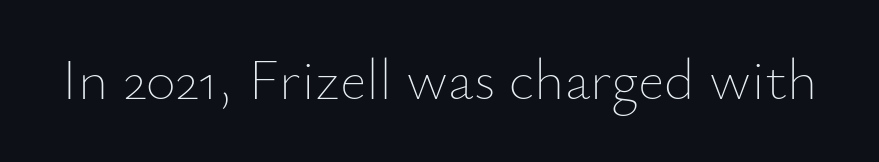
{"italic": "no", "bold": "no", "weight": "thin", "width": "normal", "stroke_contrast": "low", "x_height": "small", "monospaced": "no", "underline": "no", "letter_spacing": "normal", "letter_spacing_em": 0.0, "glyph_px": 58}
